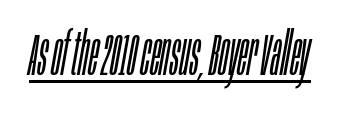
The image shows 59 px light, condensed type, italic (leaning right); set normal letter spacing, underlined; low stroke contrast and a large x-height.
